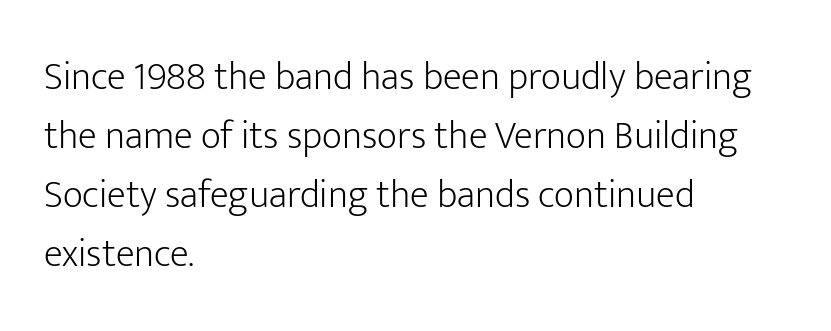
{"serif": "no", "italic": "no", "bold": "no", "weight": "light", "width": "normal", "stroke_contrast": "low", "x_height": "medium", "monospaced": "no", "underline": "no", "align": "left", "line_spacing": "normal", "line_spacing_ratio": 1.51, "letter_spacing": "normal", "letter_spacing_em": 0.0, "glyph_px": 39}
